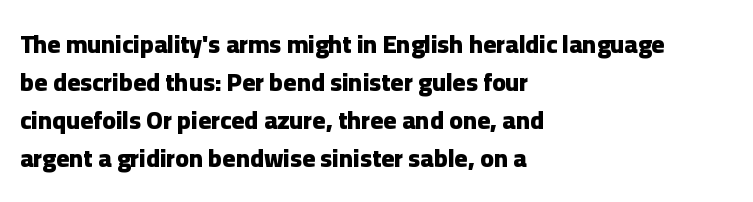
Q: Is the text bold? A: Yes.
Q: Is the text italic (slanted)? A: No, it is upright.
Q: Is the text underlined? A: No.
Q: How is the paragraph aligned? A: Left-aligned.
Q: Is the spacing between letters normal or unusually wide? A: Normal.
Q: Is the spacing between lines tight, normal or loose? A: Normal.
